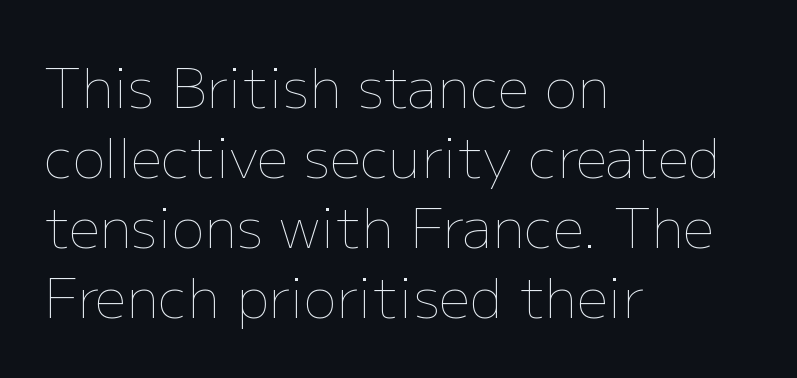
{"italic": "no", "bold": "no", "weight": "thin", "width": "normal", "stroke_contrast": "low", "x_height": "medium", "monospaced": "no", "underline": "no", "align": "left", "line_spacing": "normal", "line_spacing_ratio": 1.27, "letter_spacing": "normal", "letter_spacing_em": 0.0, "glyph_px": 55}
